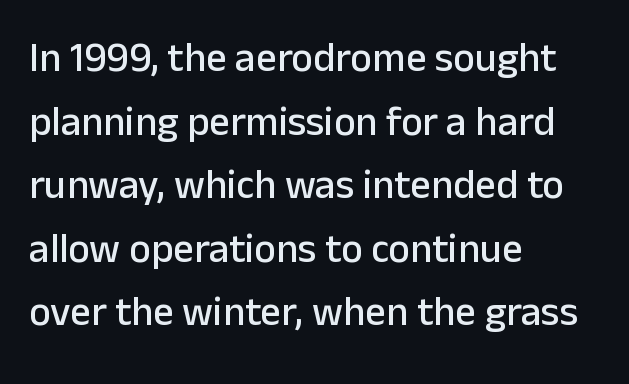
{"serif": "no", "italic": "no", "width": "normal", "stroke_contrast": "low", "x_height": "medium", "monospaced": "no", "underline": "no", "align": "left", "line_spacing": "normal", "line_spacing_ratio": 1.55, "letter_spacing": "normal", "letter_spacing_em": 0.0, "glyph_px": 41}
